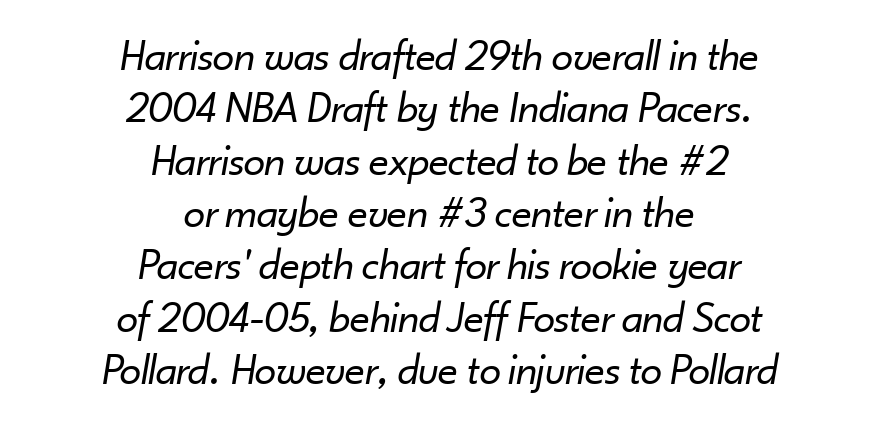
Think of a printed novel: that variable character pitch is what you see here. The passage shown is not bold in any degree. Observe the ordinary spacing: letters are neighbours, not strangers. Neither beginnings nor endings align; midpoints do. Plain, unruled lines of type.
